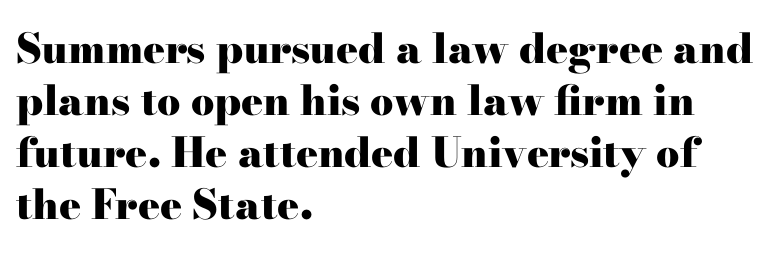
The image shows 41 px heavy, wide serif type, upright; set left-aligned, normal line spacing (1.27x), normal letter spacing, not underlined; high stroke contrast and a small x-height.
